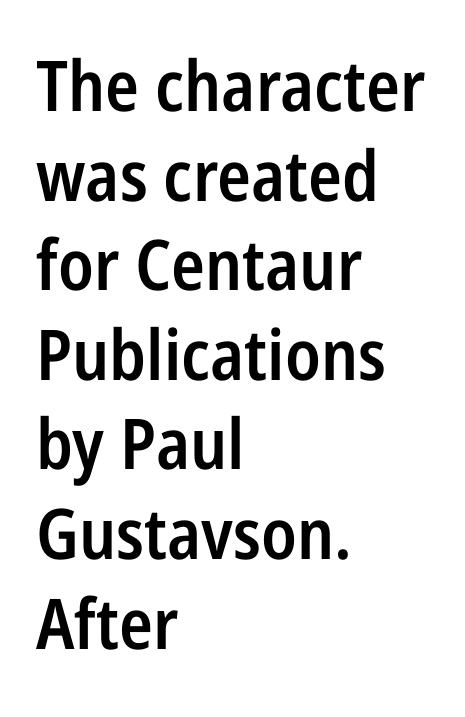
Q: Is the text bold? A: Semi-bold.
Q: Is the text italic (slanted)? A: No, it is upright.
Q: Is the typeface a serif or a sans-serif typeface? A: Sans-serif.
Q: Is the text underlined? A: No.
Q: How is the paragraph aligned? A: Left-aligned.
Q: Is the spacing between letters normal or unusually wide? A: Normal.
Q: Is the spacing between lines tight, normal or loose? A: Normal.
Q: Width (condensed, normal, or wide)? A: Condensed.
Q: Stroke contrast? A: Low.
Q: x-height? A: Medium.
Q: Monospaced? A: No.
